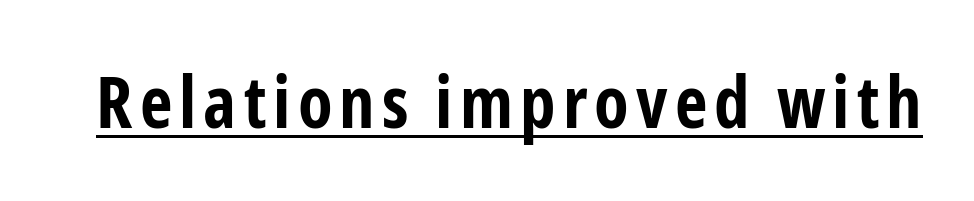
Font category for this specimen: sans-serif. The rendering uses the underline text-decoration. Does the lettering tilt? It doesn't — this is upright. These lines carry a lot of weight — the face is fully bold. A typesetter would call this proportional, since set widths differ per character.
